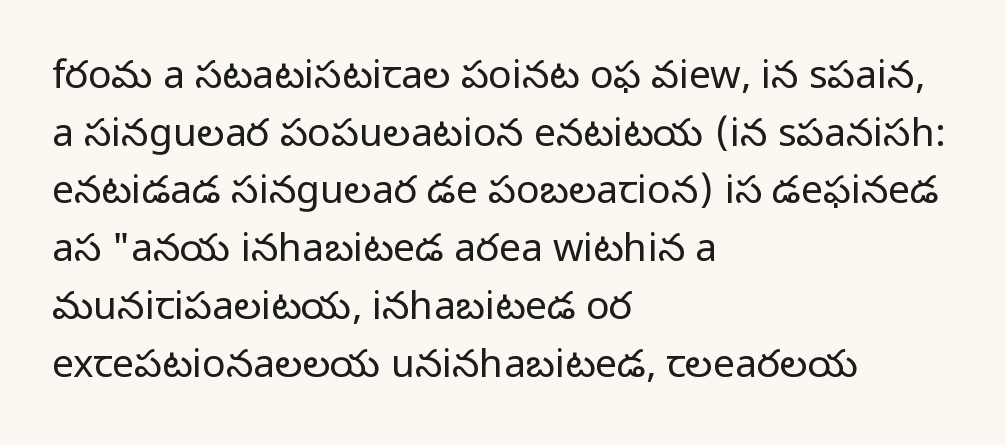
{"serif": "no", "italic": "no", "bold": "no", "weight": "regular", "width": "normal", "stroke_contrast": "low", "x_height": "medium", "monospaced": "no", "underline": "no", "align": "left", "line_spacing": "normal", "line_spacing_ratio": 1.48, "letter_spacing": "normal", "letter_spacing_em": 0.0, "glyph_px": 39}
